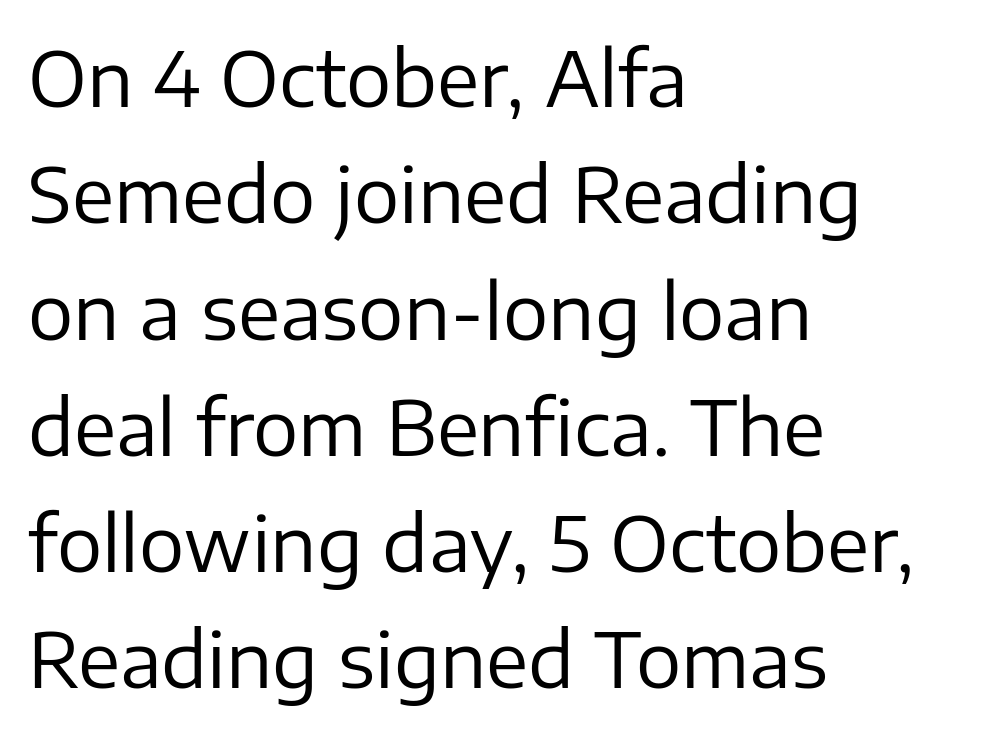
{"serif": "no", "italic": "no", "bold": "no", "weight": "regular", "width": "normal", "stroke_contrast": "low", "x_height": "medium", "monospaced": "no", "underline": "no", "align": "left", "line_spacing": "normal", "line_spacing_ratio": 1.53, "letter_spacing": "normal", "letter_spacing_em": 0.0, "glyph_px": 76}
